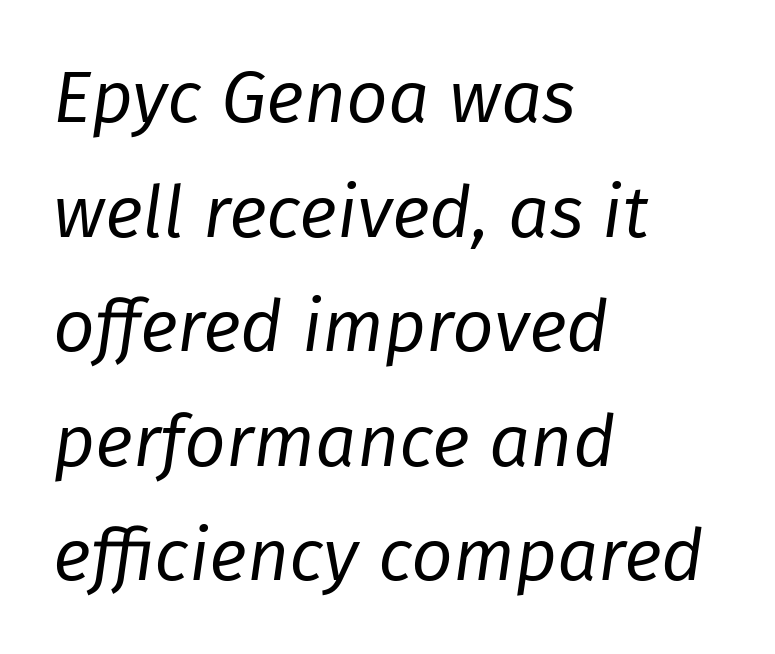
Words appear dense and cohesive because spacing is normal. Whoever set this chose a conventional vertical rhythm. Anything drawn beneath the words? Only blank space. Looks like regular typesetting: each glyph gets only the width it needs. The paragraph has a hard left edge and a soft right edge. Stroke thickness stays within the range of a standard reading face or lighter.
